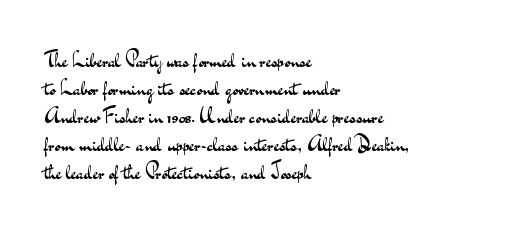
{"bold": "no", "underline": "no", "align": "left", "line_spacing": "normal", "line_spacing_ratio": 1.33, "letter_spacing": "normal", "letter_spacing_em": 0.0, "glyph_px": 21}
